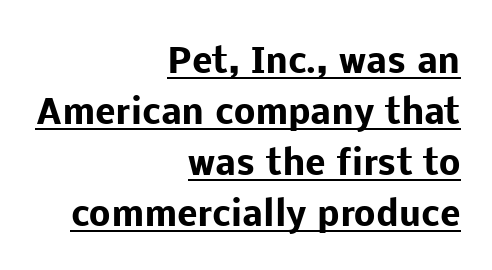
The image shows 34 px heavy sans-serif type, upright; set right-aligned, normal line spacing (1.5x), normal letter spacing, underlined; low stroke contrast and a medium x-height.
